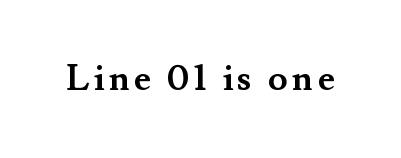
Q: Is the text bold? A: Yes.
Q: Is the text italic (slanted)? A: No, it is upright.
Q: Is the typeface a serif or a sans-serif typeface? A: Serif.
Q: Is the text underlined? A: No.
Q: Width (condensed, normal, or wide)? A: Normal.
Q: Stroke contrast? A: Medium.
Q: x-height? A: Small.
Q: Monospaced? A: No.
